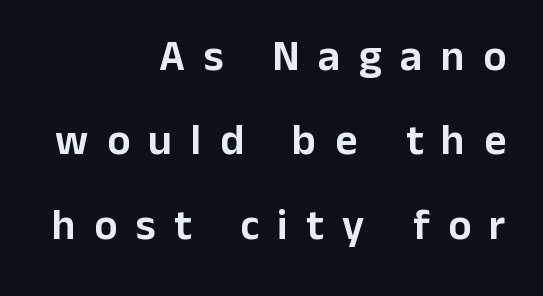
Q: Is the text italic (slanted)? A: No, it is upright.
Q: Is the typeface a serif or a sans-serif typeface? A: Sans-serif.
Q: Is the text underlined? A: No.
Q: How is the paragraph aligned? A: Right-aligned.
Q: Is the spacing between letters normal or unusually wide? A: Unusually wide.
Q: Is the spacing between lines tight, normal or loose? A: Loose.
Q: Width (condensed, normal, or wide)? A: Normal.
Q: Stroke contrast? A: Low.
Q: x-height? A: Medium.
Q: Monospaced? A: No.
